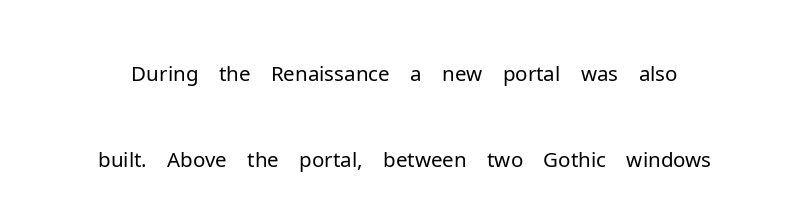
{"serif": "no", "italic": "no", "bold": "no", "weight": "light", "width": "normal", "stroke_contrast": "low", "x_height": "medium", "monospaced": "no", "underline": "no", "line_spacing": "loose", "line_spacing_ratio": 2.05, "letter_spacing": "normal", "letter_spacing_em": 0.0, "glyph_px": 42}
